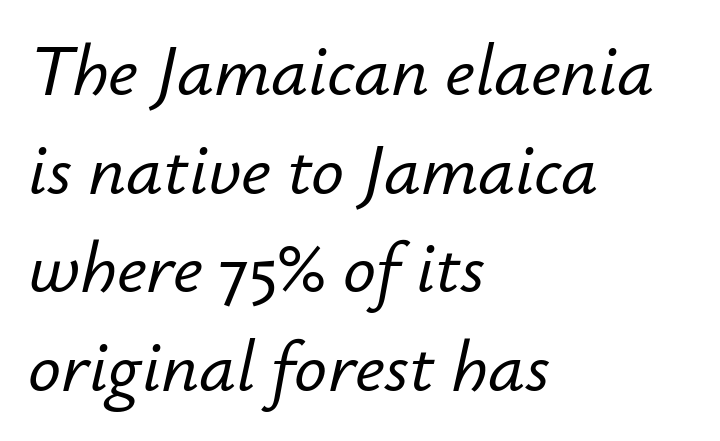
Q: Is the text italic (slanted)? A: Yes, it leans right by about 12 degrees.
Q: Is the text underlined? A: No.
Q: How is the paragraph aligned? A: Left-aligned.
Q: Is the spacing between letters normal or unusually wide? A: Normal.
Q: Is the spacing between lines tight, normal or loose? A: Normal.
Q: Width (condensed, normal, or wide)? A: Normal.
Q: Stroke contrast? A: Low.
Q: x-height? A: Small.
Q: Monospaced? A: No.
